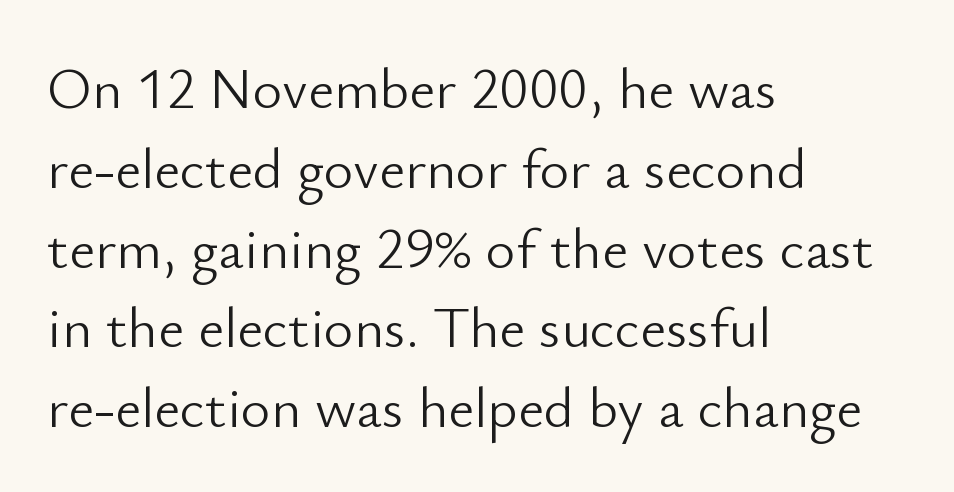
The image shows 57 px light sans-serif type, upright; set left-aligned, normal line spacing (1.4x), normal letter spacing, not underlined; low stroke contrast and a small x-height.
